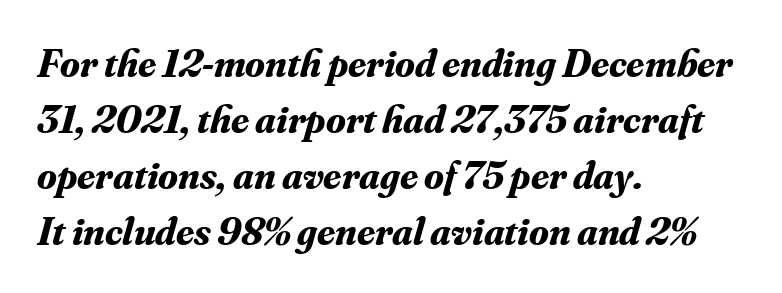
Tracking value appears to be zero — textbook default spacing. A typesetter would call this proportional, since set widths differ per character. Italic? Definitely — the glyphs are oblique. Line spacing here is normal. The letters carry serifs — small finishing strokes at the ends of their stems. The rendering uses a bold face; every stroke is thick and dark.
